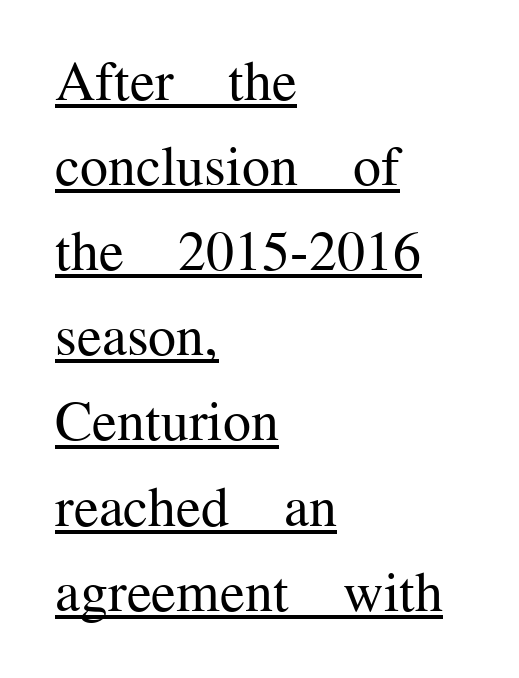
Q: Is the text bold? A: No.
Q: Is the text italic (slanted)? A: No, it is upright.
Q: Is the typeface a serif or a sans-serif typeface? A: Serif.
Q: Is the text underlined? A: Yes.
Q: How is the paragraph aligned? A: Left-aligned.
Q: Is the spacing between letters normal or unusually wide? A: Normal.
Q: Is the spacing between lines tight, normal or loose? A: Normal.
Q: Width (condensed, normal, or wide)? A: Normal.
Q: Stroke contrast? A: Medium.
Q: x-height? A: Medium.
Q: Monospaced? A: No.
